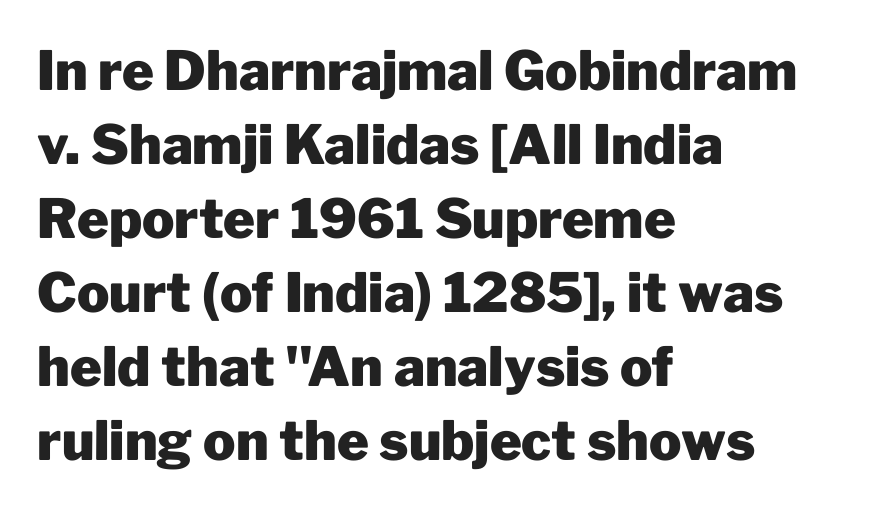
A bare baseline throughout the passage. The rendering keeps characters at their native spacing. A typesetter would mark this as roman, not italic. The ragged edge is on the right, which tells us the setting is flush left. A full-strength bold gives these letters their thick strokes. The face used here is a sans, in the tradition of grotesques and geometrics.
